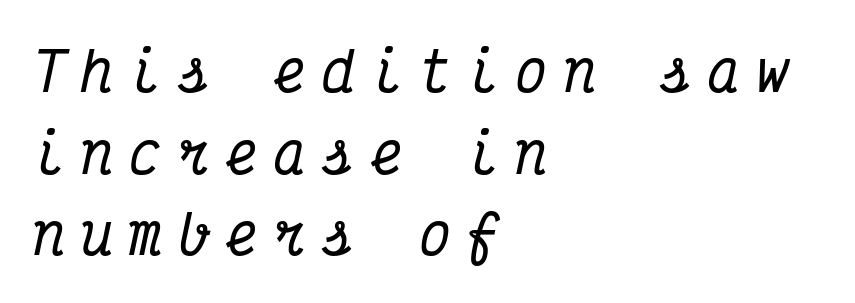
Old-style or modern, the face here clearly has serifs. Letter spacing: wide. Style check: oblique. These lines stack with their left ends in a neat column.
